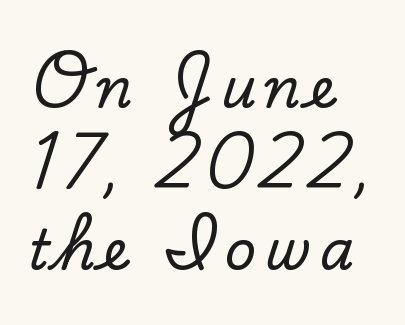
These lines are rendered in a variable-pitch font. Every row of glyphs begins at an identical x-position on the left. The rendering shows small feet on the letterforms — a serif design. The vertical gap from one line to the next is medium.
